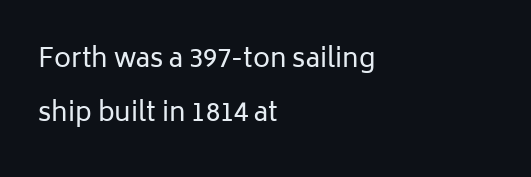
Q: Is the text bold? A: No.
Q: Is the text italic (slanted)? A: No, it is upright.
Q: Is the text underlined? A: No.
Q: How is the paragraph aligned? A: Left-aligned.
Q: Is the spacing between letters normal or unusually wide? A: Normal.
Q: Is the spacing between lines tight, normal or loose? A: Loose.
